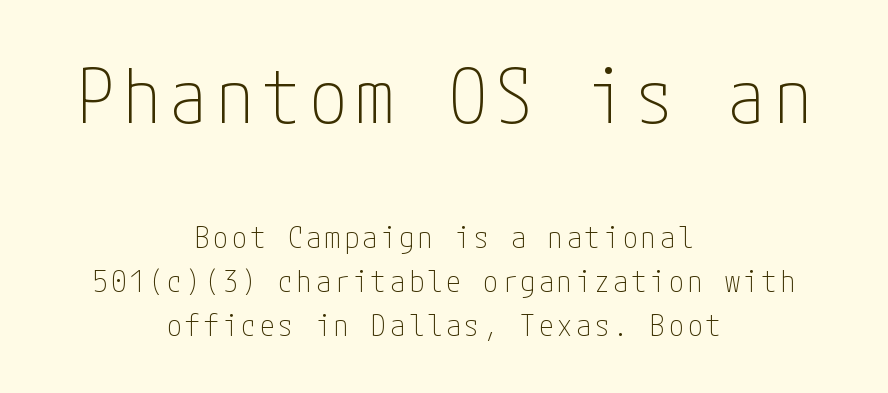
{"serif": "no", "italic": "no", "bold": "no", "weight": "thin", "width": "condensed", "stroke_contrast": "low", "x_height": "medium", "underline": "no", "align": "center", "line_spacing": "normal", "line_spacing_ratio": 1.47, "larger_block": "first", "size_ratio": 2.5, "glyph_px": 75}
